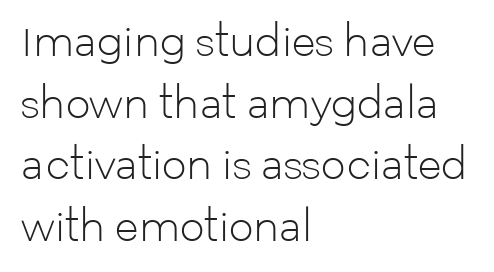
The letters advance in unequal steps, a hallmark of proportional type. The rag falls on the right side of this text block. If you drew a line through each stem, it would be perfectly vertical. Summary of weight: not heavy and not bold. Underline: absent. A typesetter would label this face a sans.
